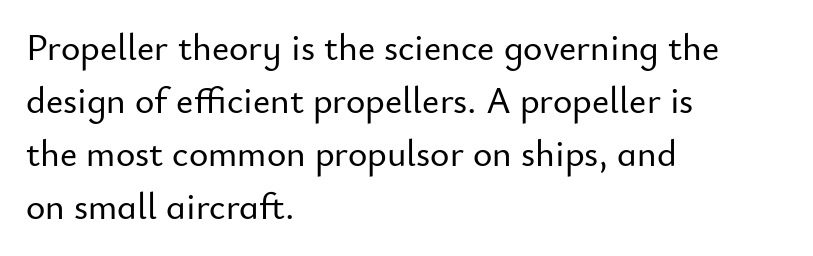
{"serif": "no", "italic": "no", "width": "normal", "stroke_contrast": "low", "x_height": "small", "monospaced": "no", "underline": "no", "align": "left", "line_spacing": "normal", "line_spacing_ratio": 1.43, "letter_spacing": "normal", "letter_spacing_em": 0.0, "glyph_px": 37}
